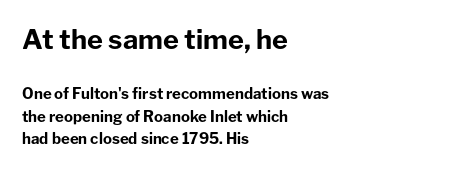
Look at the tracking — it's just the regular setting, nothing added. The compositor pushed each line to the left boundary. The passage shown stacks its lines at a standard gap. This is heavy type, rendered in bold. A clean baseline with only descenders dipping below it. Quick note: not italic, upright.
